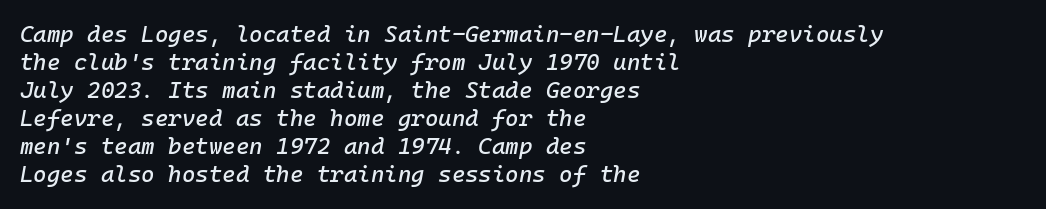
This sample uses an oblique cut, with every glyph tilted off the vertical. Look at the tracking — it's just the regular setting, nothing added. The string is rendered with underlining switched off. A student would call this left alignment; a typographer would say flush left, rag right.
